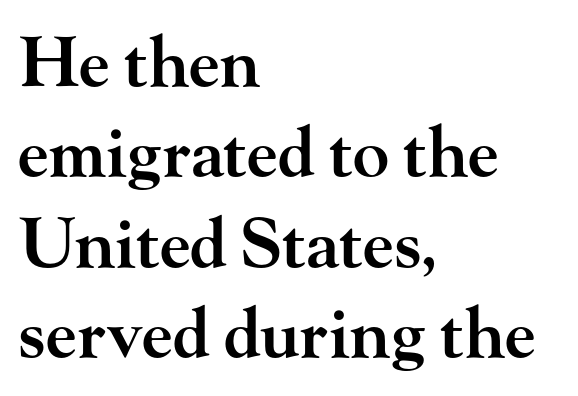
{"serif": "yes", "italic": "no", "bold": "semi", "weight": "semibold", "width": "wide", "stroke_contrast": "high", "x_height": "small", "monospaced": "no", "underline": "no", "align": "left", "line_spacing": "normal", "line_spacing_ratio": 1.33, "letter_spacing": "normal", "letter_spacing_em": 0.0, "glyph_px": 68}
